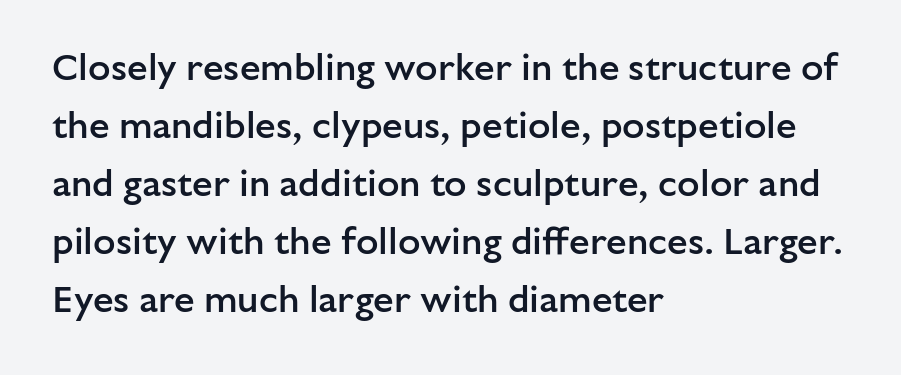
{"serif": "no", "italic": "no", "bold": "semi", "weight": "semibold", "width": "normal", "stroke_contrast": "low", "x_height": "medium", "monospaced": "no", "underline": "no", "align": "left", "line_spacing": "normal", "line_spacing_ratio": 1.57, "letter_spacing": "normal", "letter_spacing_em": 0.0, "glyph_px": 37}
